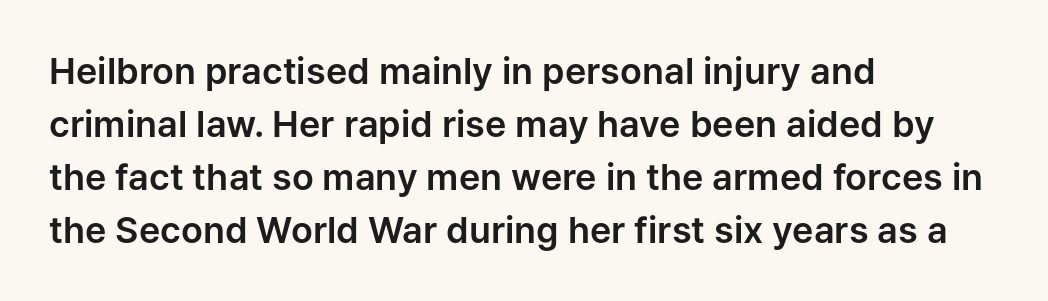
The image shows 36 px sans-serif type, upright; set left-aligned, normal line spacing (1.47x), normal letter spacing, not underlined; low stroke contrast and a medium x-height.
